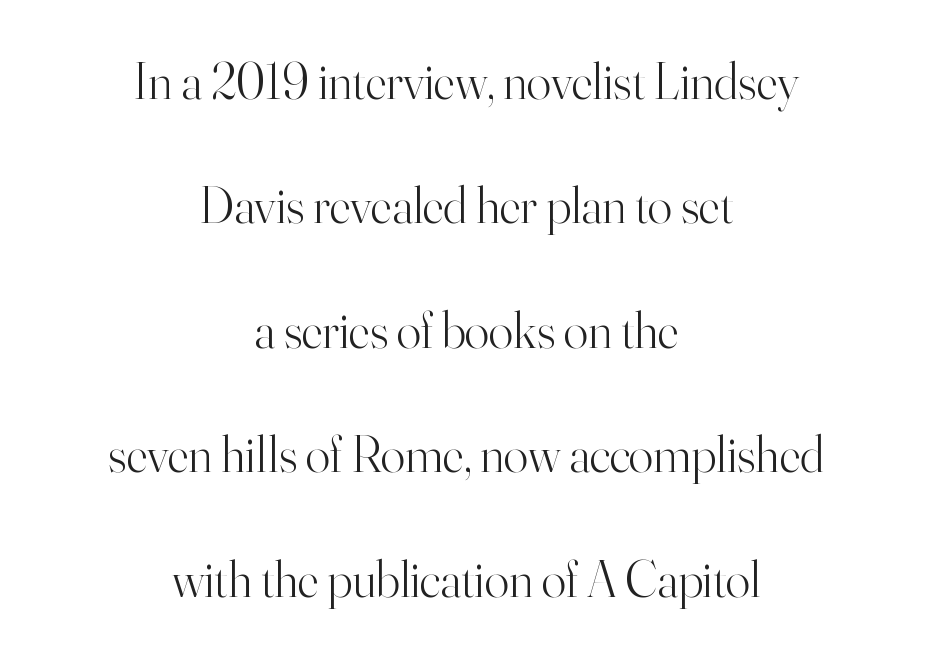
The image shows 51 px light serif type, upright; set centered, loose line spacing (2.44x), normal letter spacing, not underlined; high stroke contrast and a small x-height.
